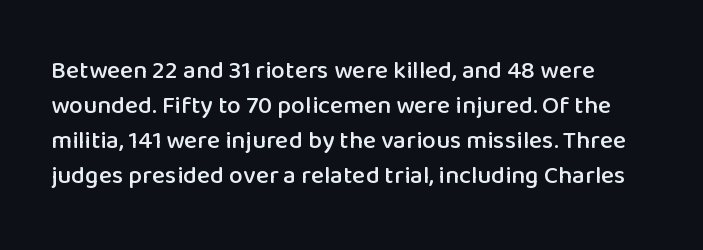
The image shows 25 px text type, upright; set normal line spacing (1.4x), normal letter spacing, not underlined.
